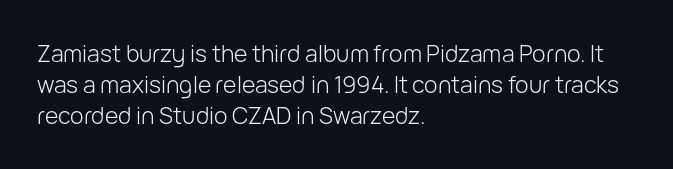
The image shows 23 px text type, upright; set left-aligned, normal line spacing (1.35x), normal letter spacing, not underlined.
